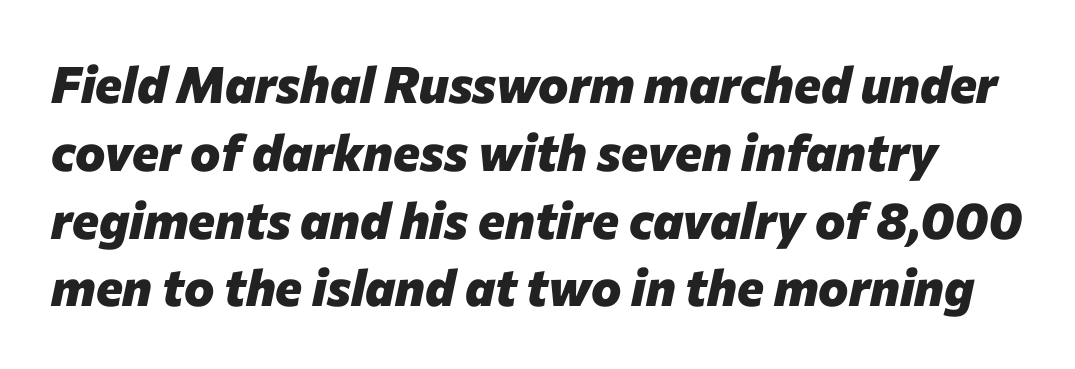
The image shows 51 px heavy type, italic (leaning right); set normal line spacing (1.33x), normal letter spacing, not underlined; low stroke contrast and a medium x-height.
